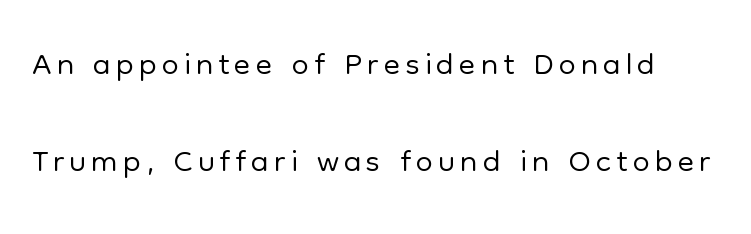
Q: Is the text bold? A: No.
Q: Is the text italic (slanted)? A: No, it is upright.
Q: Is the typeface a serif or a sans-serif typeface? A: Sans-serif.
Q: Is the text underlined? A: No.
Q: Is the spacing between lines tight, normal or loose? A: Loose.
Q: Width (condensed, normal, or wide)? A: Normal.
Q: Stroke contrast? A: Low.
Q: x-height? A: Medium.
Q: Monospaced? A: No.
